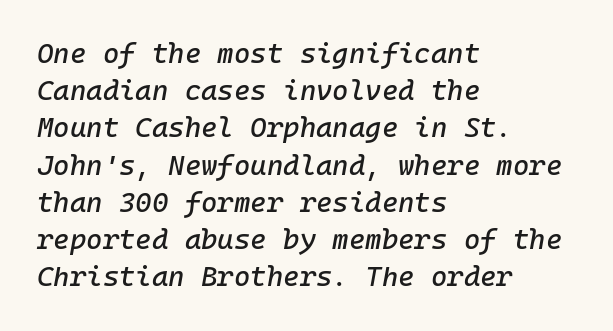
Q: Is the text italic (slanted)? A: Yes, it leans right by about 10 degrees.
Q: Is the text underlined? A: No.
Q: How is the paragraph aligned? A: Left-aligned.
Q: Is the spacing between letters normal or unusually wide? A: Normal.
Q: Is the spacing between lines tight, normal or loose? A: Normal.
Q: Width (condensed, normal, or wide)? A: Normal.
Q: Stroke contrast? A: Low.
Q: x-height? A: Medium.
